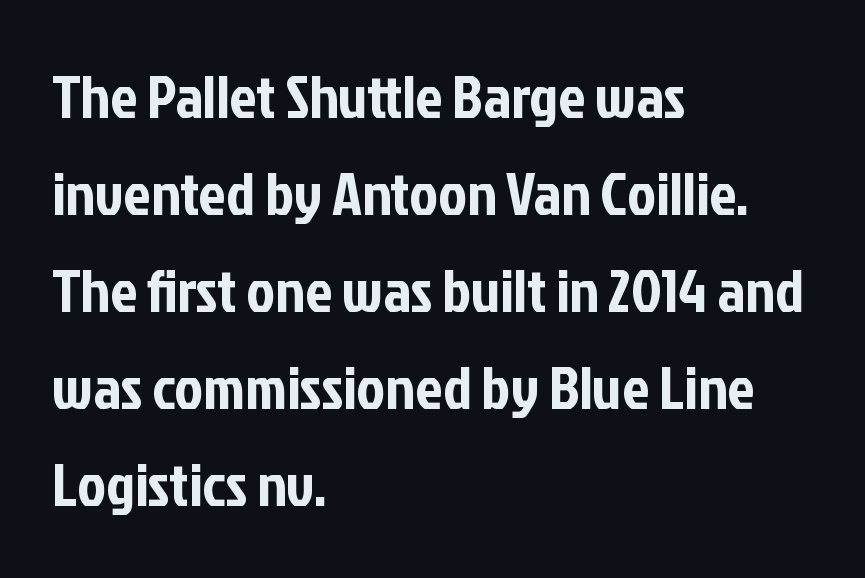
Q: Is the text italic (slanted)? A: No, it is upright.
Q: Is the typeface a serif or a sans-serif typeface? A: Sans-serif.
Q: Is the text underlined? A: No.
Q: How is the paragraph aligned? A: Left-aligned.
Q: Is the spacing between letters normal or unusually wide? A: Normal.
Q: Is the spacing between lines tight, normal or loose? A: Normal.
Q: Width (condensed, normal, or wide)? A: Condensed.
Q: Stroke contrast? A: Low.
Q: x-height? A: Medium.
Q: Monospaced? A: No.
